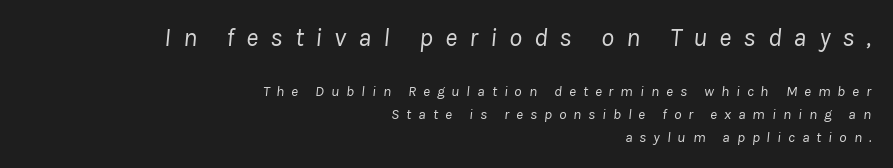
{"italic": "yes", "lean": "right", "slant_degrees": 8, "bold": "no", "underline": "no", "align": "right", "line_spacing": "normal", "line_spacing_ratio": 1.52, "letter_spacing": "wide", "letter_spacing_em": 0.46, "larger_block": "first", "size_ratio": 1.73, "glyph_px": 26}
